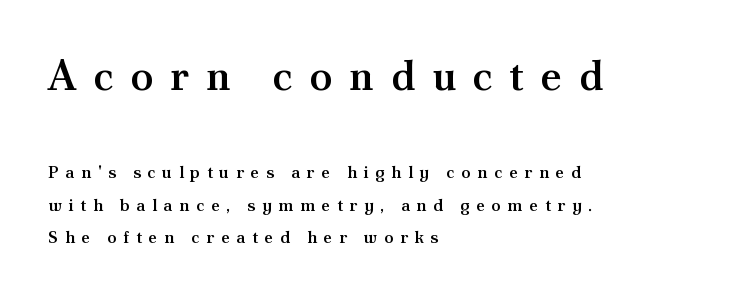
Q: Is the text bold? A: Semi-bold.
Q: Is the text italic (slanted)? A: No, it is upright.
Q: Is the typeface a serif or a sans-serif typeface? A: Serif.
Q: Is the text underlined? A: No.
Q: How is the paragraph aligned? A: Left-aligned.
Q: Is the spacing between letters normal or unusually wide? A: Unusually wide.
Q: Is the spacing between lines tight, normal or loose? A: Loose.
Q: Which block of text is set in a larger size, the first (top) or the second (bottom)? A: The first (top) one.
Q: Width (condensed, normal, or wide)? A: Normal.
Q: Stroke contrast? A: Medium.
Q: x-height? A: Small.
Q: Monospaced? A: No.
